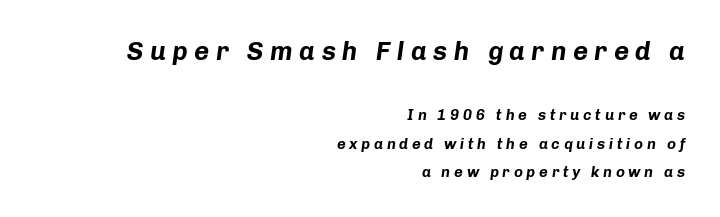
This layout puts the oversized block above and the modest block below. Leading: increased. As a designer I'd log this as weight 700, bold. Letter spacing: wide. A bare baseline throughout the passage.
